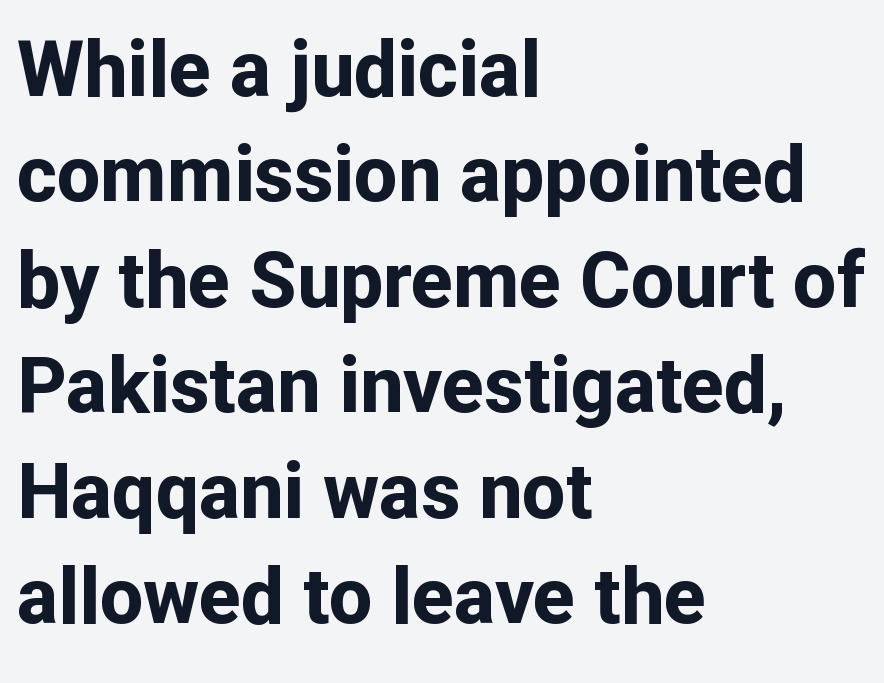
The lines sit at an ordinary, default distance from one another. Spacing verdict: proportional, widths tailored to each character. Is the type bold? Yes — the strokes are clearly thick and heavy. Does the lettering tilt? It doesn't — this is upright.
